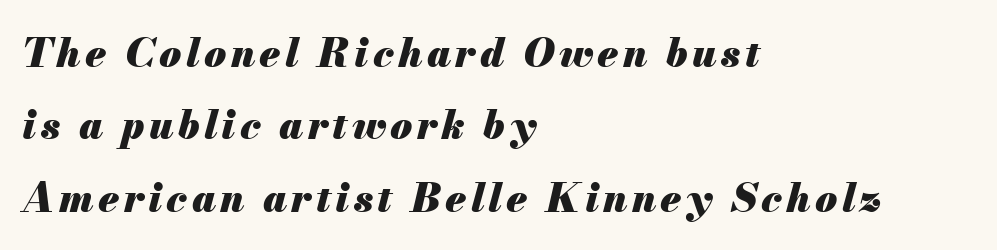
The face used here has a pronounced slope to its letters. Pretty heavy lettering here — definitely bold. Reading down the block, your eye returns to a fixed left position each line. Underlining? Definitely not there. You could not count columns in this text — the font is proportionally spaced.
